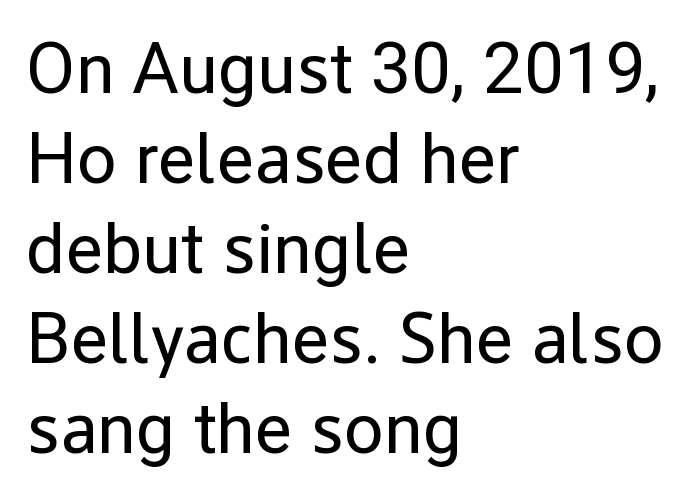
Q: Is the text bold? A: No.
Q: Is the text italic (slanted)? A: No, it is upright.
Q: Is the typeface a serif or a sans-serif typeface? A: Sans-serif.
Q: Is the text underlined? A: No.
Q: How is the paragraph aligned? A: Left-aligned.
Q: Is the spacing between letters normal or unusually wide? A: Normal.
Q: Is the spacing between lines tight, normal or loose? A: Normal.
Q: Width (condensed, normal, or wide)? A: Normal.
Q: Stroke contrast? A: Low.
Q: x-height? A: Medium.
Q: Monospaced? A: No.
